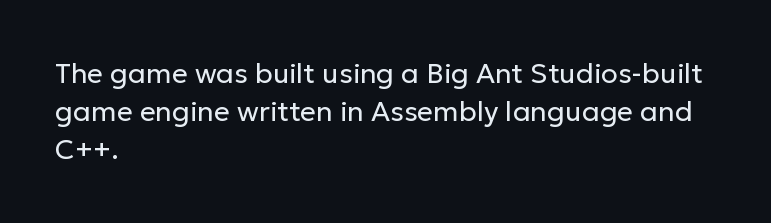
Q: Is the text bold? A: No.
Q: Is the text italic (slanted)? A: No, it is upright.
Q: Is the typeface a serif or a sans-serif typeface? A: Sans-serif.
Q: Is the text underlined? A: No.
Q: How is the paragraph aligned? A: Left-aligned.
Q: Is the spacing between letters normal or unusually wide? A: Normal.
Q: Is the spacing between lines tight, normal or loose? A: Normal.
Q: Width (condensed, normal, or wide)? A: Normal.
Q: Stroke contrast? A: Low.
Q: x-height? A: Medium.
Q: Monospaced? A: No.
